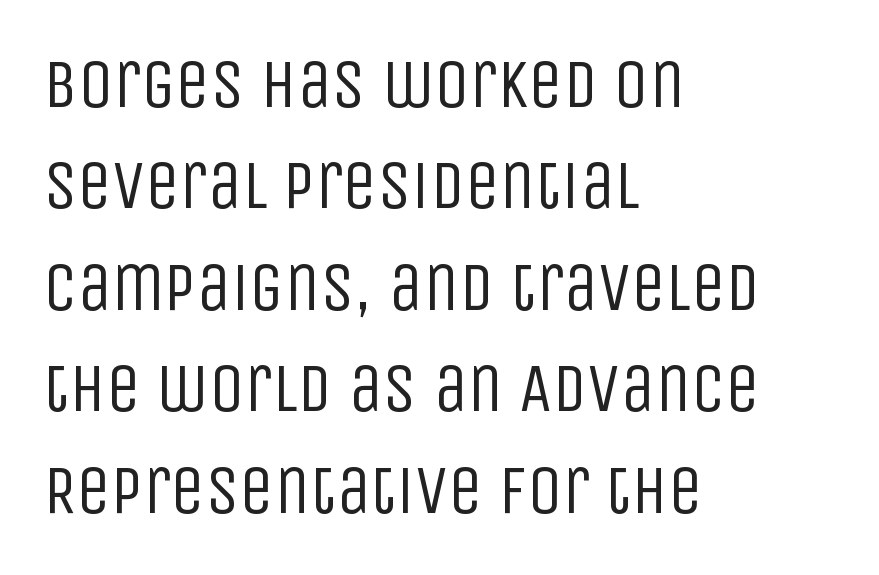
Q: Is the text bold? A: No.
Q: Is the text italic (slanted)? A: No, it is upright.
Q: Is the typeface a serif or a sans-serif typeface? A: Sans-serif.
Q: Is the text underlined? A: No.
Q: How is the paragraph aligned? A: Left-aligned.
Q: Is the spacing between letters normal or unusually wide? A: Normal.
Q: Is the spacing between lines tight, normal or loose? A: Normal.
Q: Width (condensed, normal, or wide)? A: Condensed.
Q: Stroke contrast? A: Low.
Q: x-height? A: Large.
Q: Monospaced? A: No.
